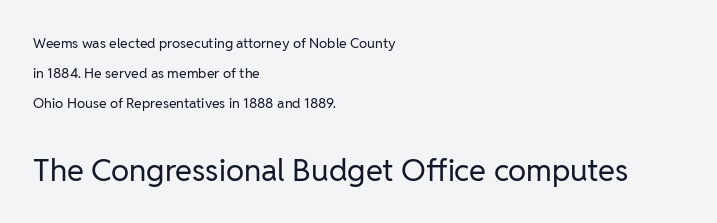
Q: Is the text bold? A: No.
Q: Is the text italic (slanted)? A: No, it is upright.
Q: Is the typeface a serif or a sans-serif typeface? A: Sans-serif.
Q: Is the text underlined? A: No.
Q: How is the paragraph aligned? A: Left-aligned.
Q: Is the spacing between letters normal or unusually wide? A: Normal.
Q: Is the spacing between lines tight, normal or loose? A: Loose.
Q: Which block of text is set in a larger size, the first (top) or the second (bottom)? A: The second (bottom) one.
Q: Width (condensed, normal, or wide)? A: Normal.
Q: Stroke contrast? A: Low.
Q: x-height? A: Medium.
Q: Monospaced? A: No.
